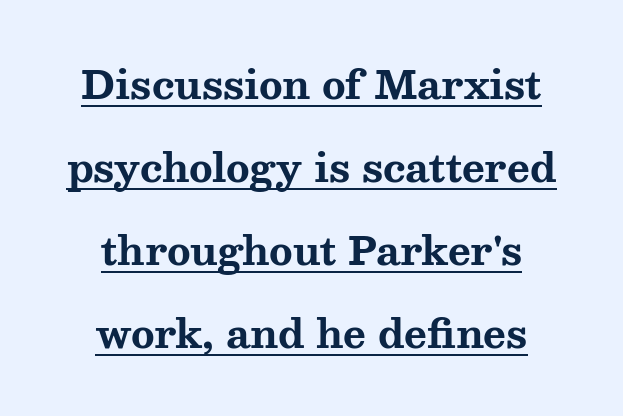
This rendering features underlined lettering. Inter-character spacing is left at the font's built-in metrics. The line-height multiplier appears high, well above default. The type family on display is of the serif kind. Chunky letters — that's bold for sure.
